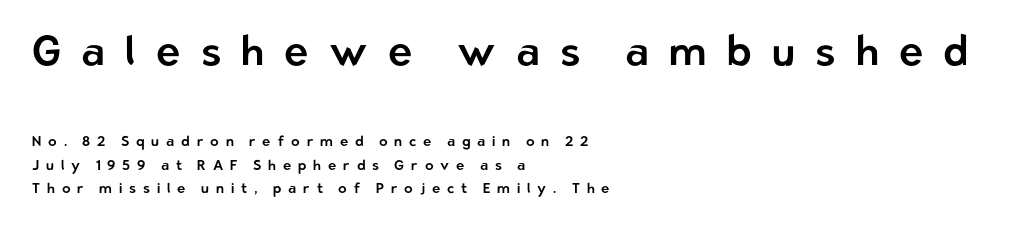
The image shows 41 px sans-serif type, upright; set left-aligned, normal line spacing (1.69x), unusually wide letter spacing (+0.49 em), not underlined; the first (top) block is 2.93x larger; low stroke contrast and a medium x-height.
